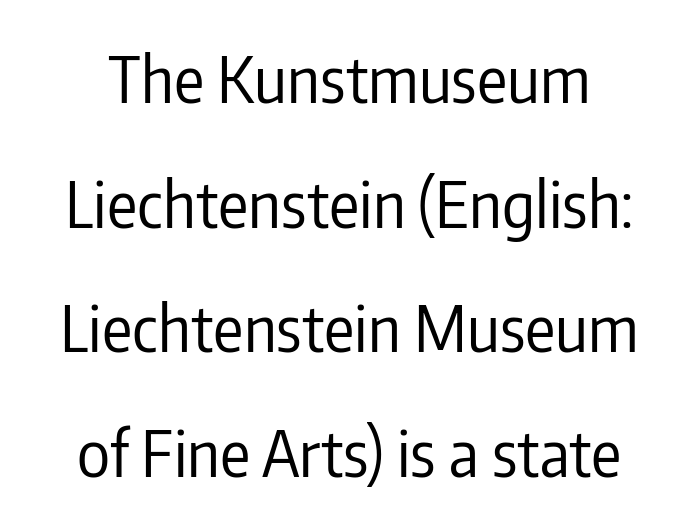
{"serif": "no", "italic": "no", "bold": "no", "weight": "regular", "width": "condensed", "stroke_contrast": "low", "x_height": "medium", "monospaced": "no", "underline": "no", "line_spacing": "loose", "line_spacing_ratio": 1.98, "letter_spacing": "normal", "letter_spacing_em": 0.0, "glyph_px": 63}
